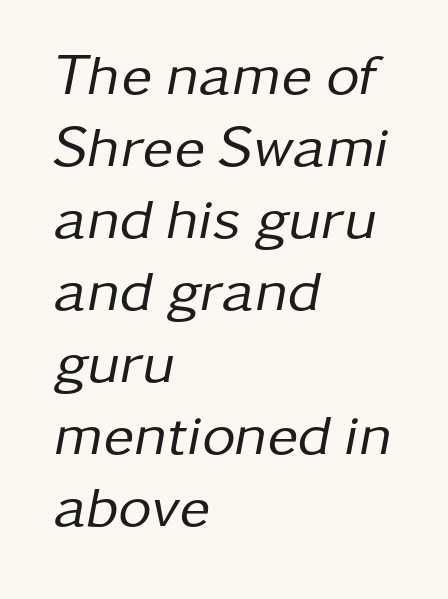
{"italic": "yes", "lean": "right", "slant_degrees": 11, "bold": "no", "weight": "regular", "width": "normal", "stroke_contrast": "low", "x_height": "medium", "monospaced": "no", "underline": "no", "align": "left", "line_spacing_ratio": 1.24, "letter_spacing": "normal", "letter_spacing_em": 0.0, "glyph_px": 58}
